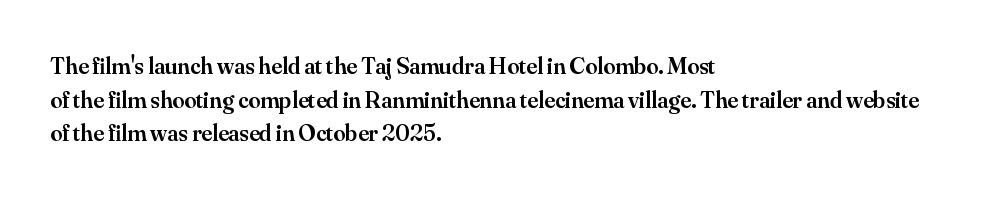
The image shows 24 px text type, upright; set left-aligned, normal line spacing (1.4x), normal letter spacing, not underlined.
